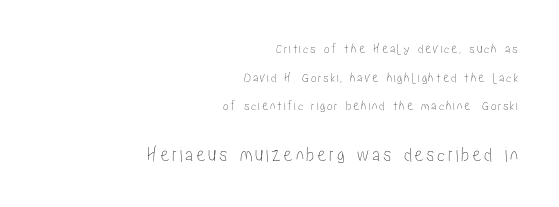
{"italic": "no", "underline": "no", "align": "right", "line_spacing": "loose", "line_spacing_ratio": 2.05, "larger_block": "second", "size_ratio": 1.5, "glyph_px": 21}
